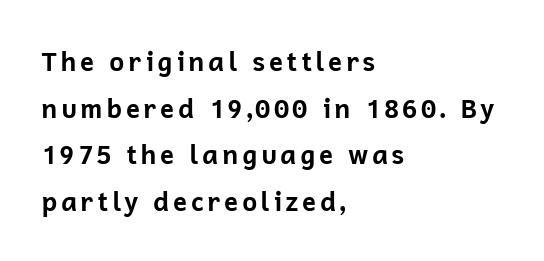
The image shows 26 px bold type, upright; set left-aligned, line spacing 1.79x, not underlined.
